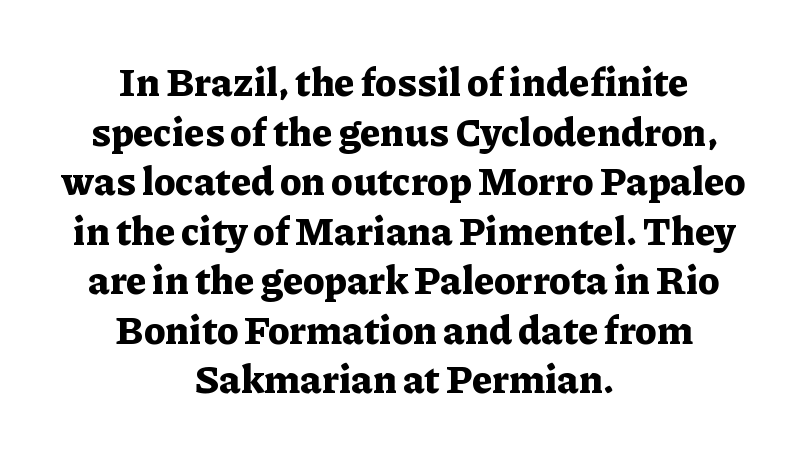
Q: Is the text bold? A: Yes.
Q: Is the text italic (slanted)? A: No, it is upright.
Q: Is the typeface a serif or a sans-serif typeface? A: Serif.
Q: Is the text underlined? A: No.
Q: How is the paragraph aligned? A: Centered.
Q: Is the spacing between letters normal or unusually wide? A: Normal.
Q: Is the spacing between lines tight, normal or loose? A: Normal.
Q: Width (condensed, normal, or wide)? A: Normal.
Q: Stroke contrast? A: Low.
Q: x-height? A: Medium.
Q: Monospaced? A: No.
